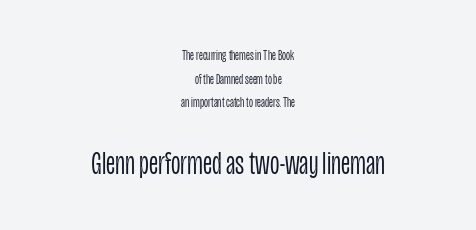
{"serif": "no", "italic": "no", "bold": "no", "weight": "light", "width": "condensed", "stroke_contrast": "low", "x_height": "large", "monospaced": "no", "underline": "no", "align": "center", "line_spacing": "normal", "line_spacing_ratio": 1.69, "letter_spacing": "normal", "letter_spacing_em": 0.0, "larger_block": "second", "size_ratio": 2.36, "glyph_px": 33}
